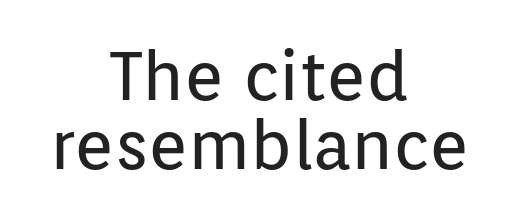
The passage shown is typed in a proportional face where columns would drift. Notice how the passage keeps no hard edge, just a central spine. Every character sits straight up, as roman type does. The rendering shows plain stroke endings on the letterforms — a sans-serif design.
